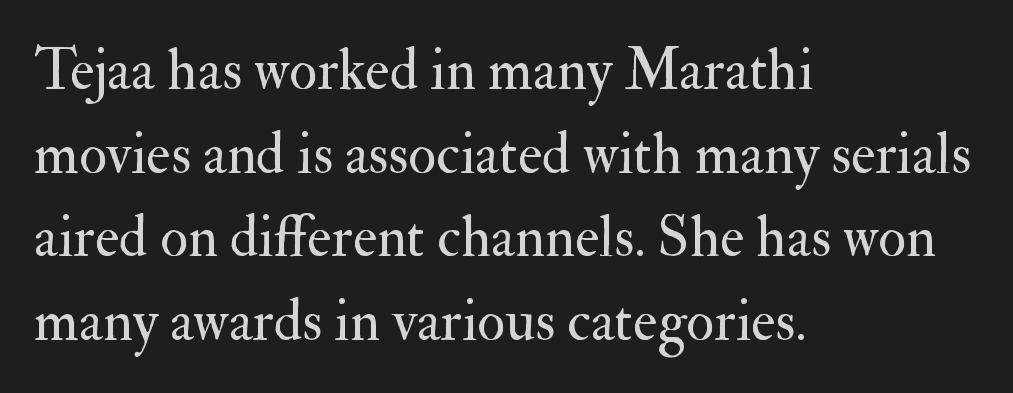
This rendering employs a face with finishing strokes, i.e., a serif. Evenly set lines give the paragraph a standard silhouette. The passage shown has conventional tracking throughout. Does the copy run flush right? No — it runs flush left. The space beneath each line is pristine and unruled.
